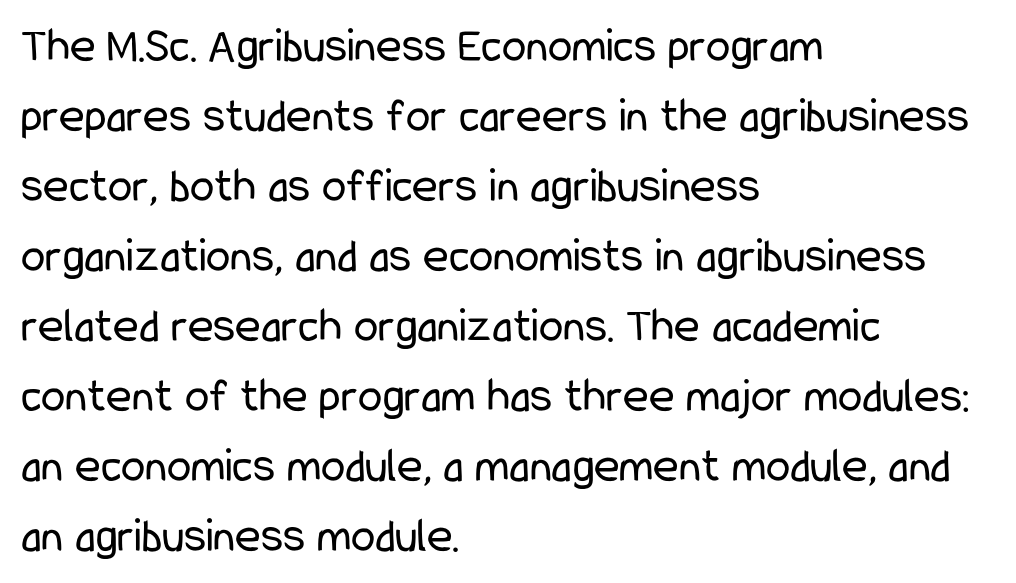
Q: Is the text bold? A: No.
Q: Is the text italic (slanted)? A: No, it is upright.
Q: Is the typeface a serif or a sans-serif typeface? A: Sans-serif.
Q: Is the text underlined? A: No.
Q: How is the paragraph aligned? A: Left-aligned.
Q: Is the spacing between letters normal or unusually wide? A: Normal.
Q: Is the spacing between lines tight, normal or loose? A: Normal.
Q: Width (condensed, normal, or wide)? A: Condensed.
Q: Stroke contrast? A: Low.
Q: x-height? A: Medium.
Q: Monospaced? A: No.
